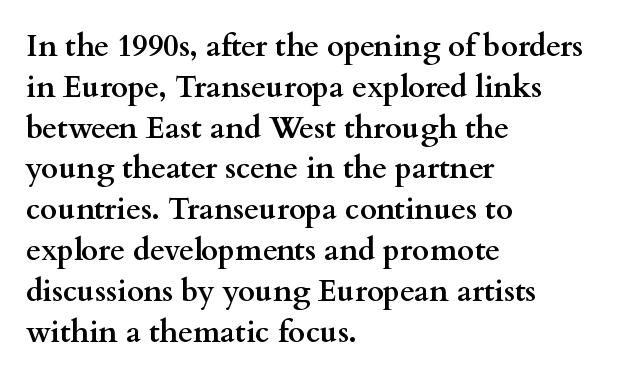
Q: Is the text bold? A: Yes.
Q: Is the text italic (slanted)? A: No, it is upright.
Q: Is the typeface a serif or a sans-serif typeface? A: Serif.
Q: Is the text underlined? A: No.
Q: How is the paragraph aligned? A: Left-aligned.
Q: Is the spacing between letters normal or unusually wide? A: Normal.
Q: Is the spacing between lines tight, normal or loose? A: Normal.
Q: Width (condensed, normal, or wide)? A: Wide.
Q: Stroke contrast? A: Medium.
Q: x-height? A: Small.
Q: Monospaced? A: No.
